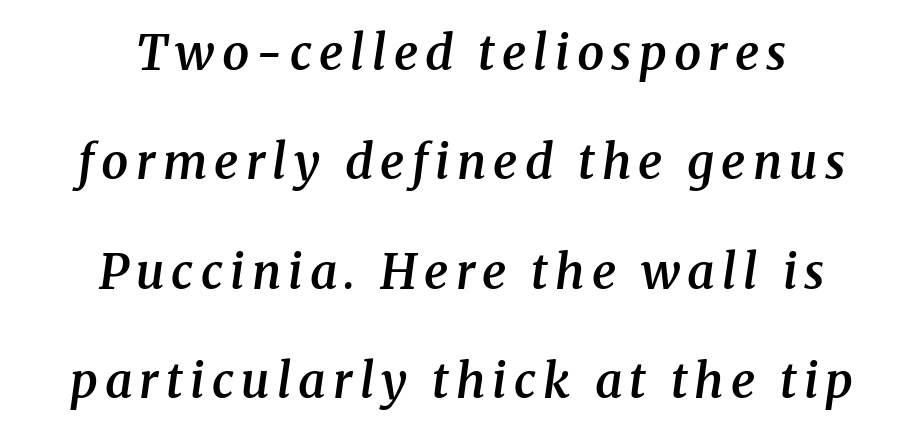
{"serif": "yes", "italic": "yes", "lean": "right", "slant_degrees": 8, "bold": "semi", "weight": "semibold", "width": "normal", "stroke_contrast": "medium", "x_height": "medium", "monospaced": "no", "underline": "no", "align": "center", "line_spacing": "loose", "line_spacing_ratio": 2.28, "glyph_px": 48}
